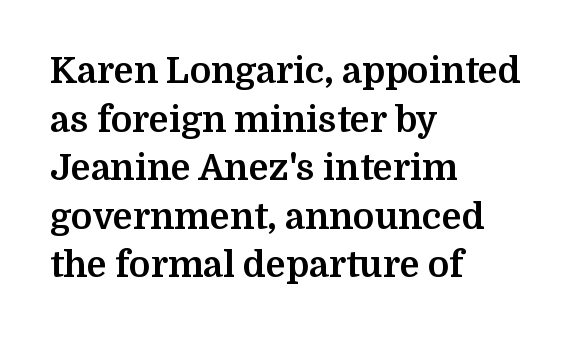
Q: Is the text bold? A: Yes.
Q: Is the text italic (slanted)? A: No, it is upright.
Q: Is the typeface a serif or a sans-serif typeface? A: Serif.
Q: Is the text underlined? A: No.
Q: How is the paragraph aligned? A: Left-aligned.
Q: Is the spacing between letters normal or unusually wide? A: Normal.
Q: Is the spacing between lines tight, normal or loose? A: Normal.
Q: Width (condensed, normal, or wide)? A: Normal.
Q: Stroke contrast? A: Medium.
Q: x-height? A: Medium.
Q: Monospaced? A: No.
